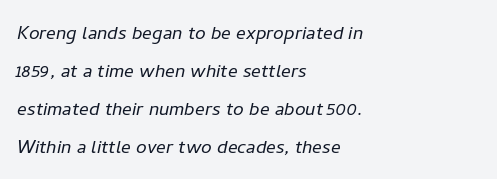
Q: Is the text bold? A: No.
Q: Is the text italic (slanted)? A: Yes, it leans right by about 11 degrees.
Q: Is the text underlined? A: No.
Q: How is the paragraph aligned? A: Left-aligned.
Q: Is the spacing between letters normal or unusually wide? A: Normal.
Q: Is the spacing between lines tight, normal or loose? A: Normal.
